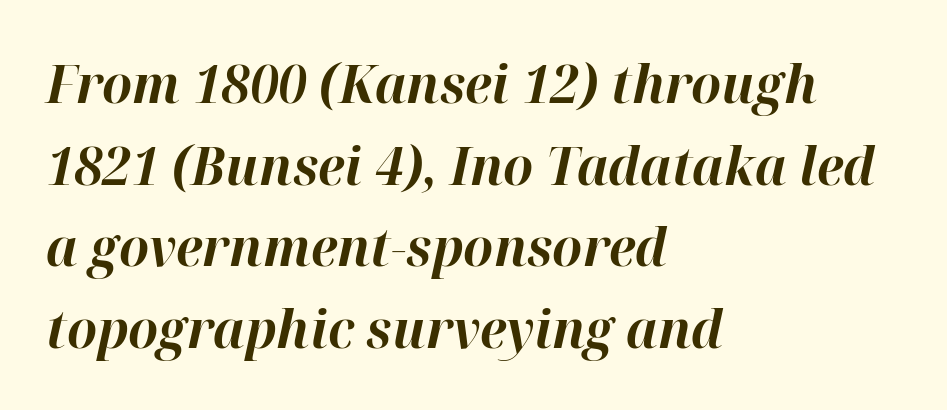
Q: Is the text bold? A: Yes.
Q: Is the text italic (slanted)? A: Yes, it leans right by about 12 degrees.
Q: Is the text underlined? A: No.
Q: How is the paragraph aligned? A: Left-aligned.
Q: Is the spacing between letters normal or unusually wide? A: Normal.
Q: Is the spacing between lines tight, normal or loose? A: Normal.
Q: Width (condensed, normal, or wide)? A: Normal.
Q: Stroke contrast? A: High.
Q: x-height? A: Medium.
Q: Monospaced? A: No.
